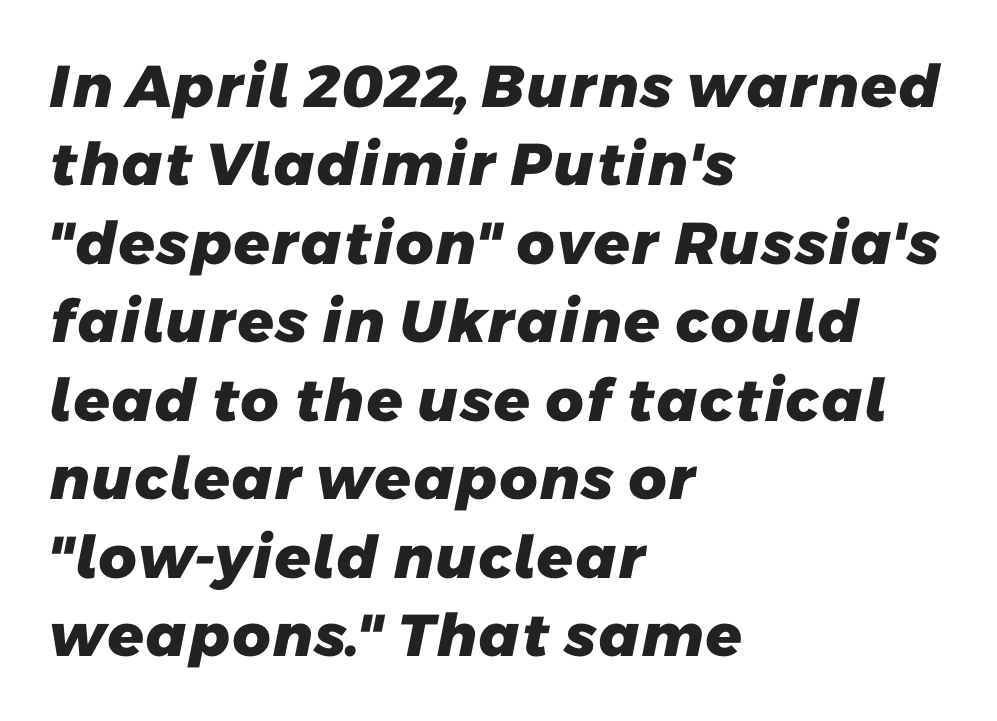
Examine the stroke ends and you'll find no serifs. Clear beneath every line of the passage. The strokes are fattened all the way to bold. Short and long lines alike share a common starting point at left. Observe the ordinary spacing: letters are neighbours, not strangers.
